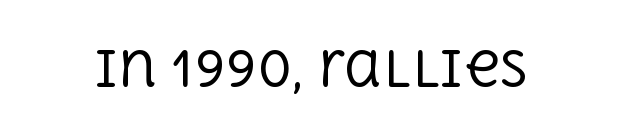
{"serif": "yes", "italic": "no", "bold": "no", "weight": "regular", "width": "normal", "x_height": "large", "monospaced": "no", "underline": "no", "letter_spacing": "normal", "letter_spacing_em": 0.0, "glyph_px": 48}
